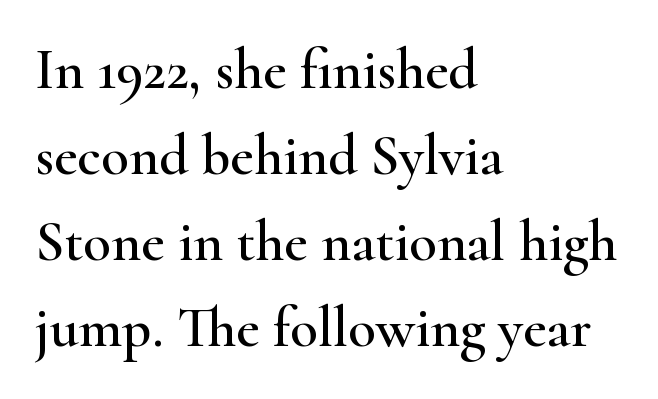
{"serif": "yes", "italic": "no", "width": "wide", "stroke_contrast": "high", "x_height": "small", "monospaced": "no", "underline": "no", "align": "left", "line_spacing": "normal", "line_spacing_ratio": 1.51, "letter_spacing": "normal", "letter_spacing_em": 0.0, "glyph_px": 57}
